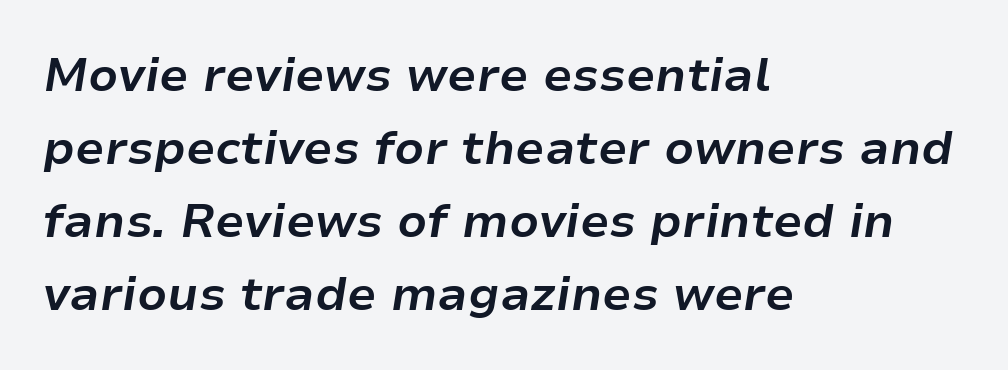
{"italic": "yes", "lean": "right", "slant_degrees": 9, "bold": "yes", "weight": "bold", "width": "normal", "stroke_contrast": "low", "x_height": "medium", "monospaced": "no", "underline": "no", "align": "left", "line_spacing": "normal", "line_spacing_ratio": 1.55, "letter_spacing": "normal", "letter_spacing_em": 0.0, "glyph_px": 47}
